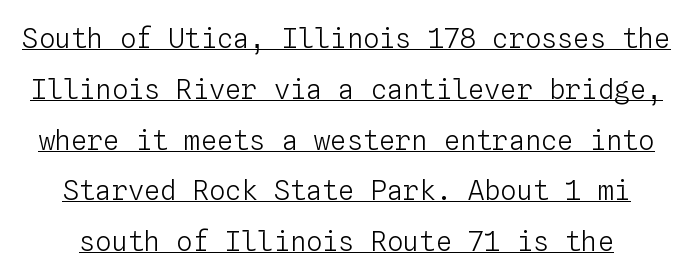
{"italic": "no", "bold": "no", "underline": "yes", "line_spacing_ratio": 1.88, "letter_spacing": "normal", "letter_spacing_em": 0.0, "glyph_px": 27}
